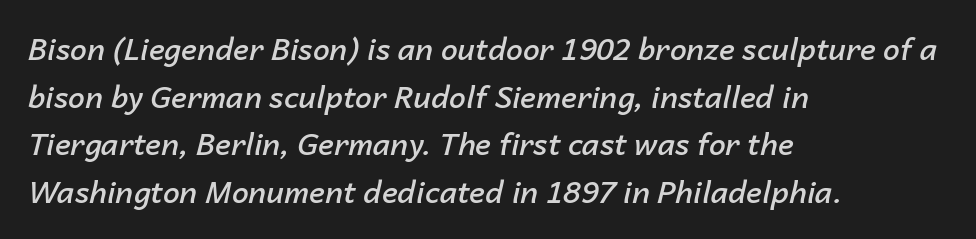
{"italic": "yes", "lean": "right", "slant_degrees": 14, "bold": "semi", "weight": "semibold", "width": "normal", "stroke_contrast": "low", "x_height": "medium", "monospaced": "no", "underline": "no", "align": "left", "line_spacing": "normal", "line_spacing_ratio": 1.59, "letter_spacing": "normal", "letter_spacing_em": 0.0, "glyph_px": 30}
